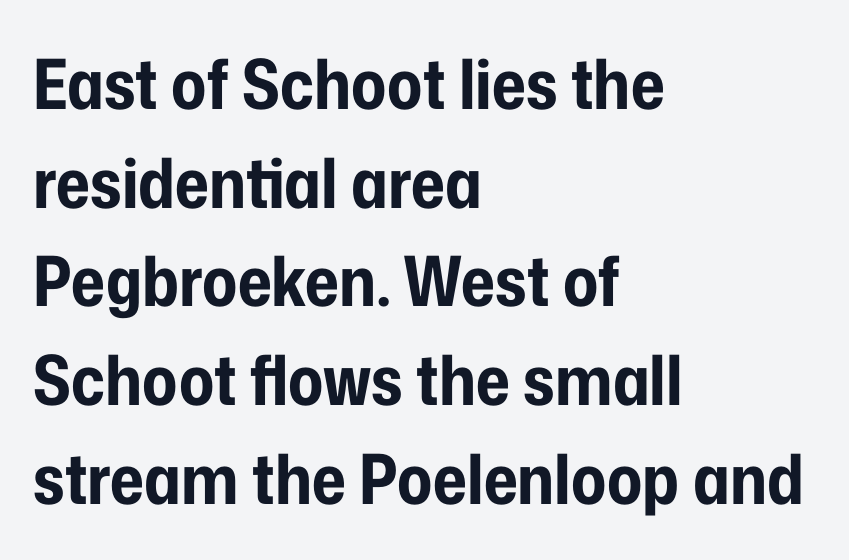
The image shows 69 px bold, condensed sans-serif type, upright; set left-aligned, normal line spacing (1.43x), normal letter spacing, not underlined; low stroke contrast and a medium x-height.
